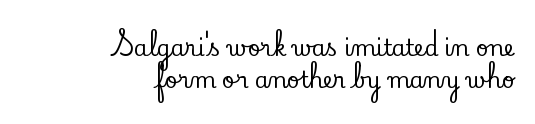
The typesetter chose a ragged-left arrangement here. In terms of posture, this sample is upright. The horizontal fit of the characters is conventional and even. Underline: absent. Notice how descenders clear the ascenders below comfortably — that's standard leading.
